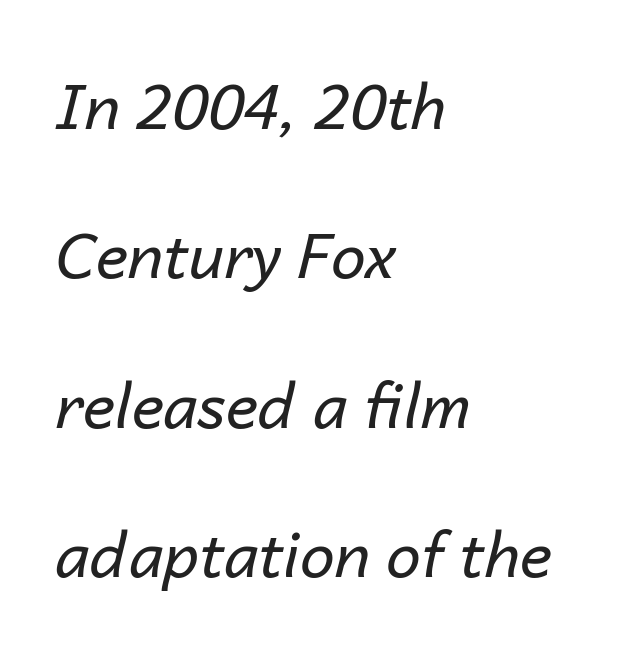
{"italic": "yes", "lean": "right", "slant_degrees": 14, "bold": "no", "weight": "regular", "width": "normal", "stroke_contrast": "low", "x_height": "medium", "monospaced": "no", "underline": "no", "align": "left", "line_spacing": "loose", "line_spacing_ratio": 2.41, "letter_spacing": "normal", "letter_spacing_em": 0.0, "glyph_px": 62}
